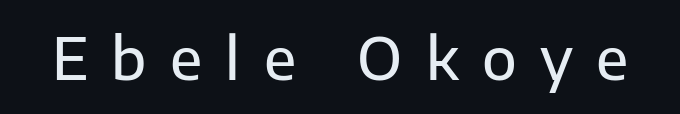
{"serif": "no", "italic": "no", "width": "normal", "stroke_contrast": "low", "x_height": "medium", "monospaced": "no", "underline": "no", "letter_spacing": "wide", "letter_spacing_em": 0.41, "glyph_px": 57}
